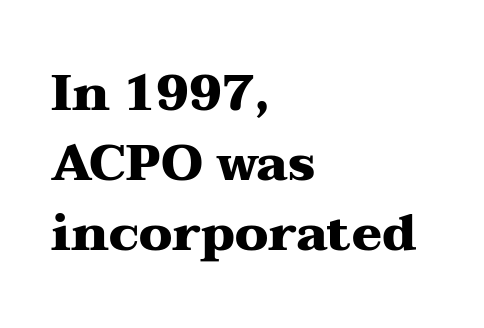
Leading matches the norm, producing a regular column. Nobody touched the tracking dial on this one. Descenders hang freely into open space. Look at the stroke-to-counter ratio: heavy, a bold.
